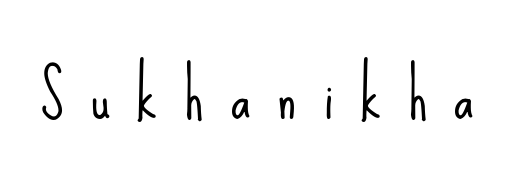
Decoration check: the copy has no underline. A quiet, ordinary-to-light weight characterises the typeface. Note the varied advance widths — an 'i' is clearly narrower than an 'm'. Look at the bottom of the vertical strokes: they stop flat, with no serifs. Substantial extra tracking has been applied to these lines. If you drew a line through each stem, it would be perfectly vertical.
